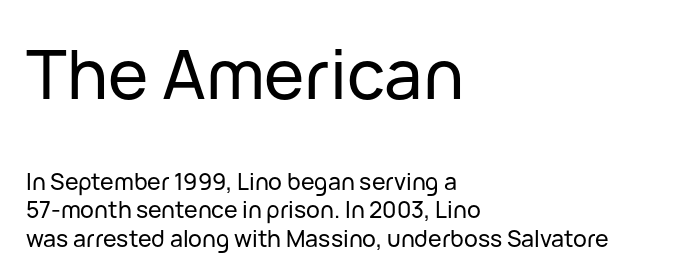
The image shows 68 px sans-serif type, upright; set left-aligned, line spacing 1.24x, normal letter spacing, not underlined; the first (top) block is 2.96x larger; low stroke contrast and a medium x-height.
